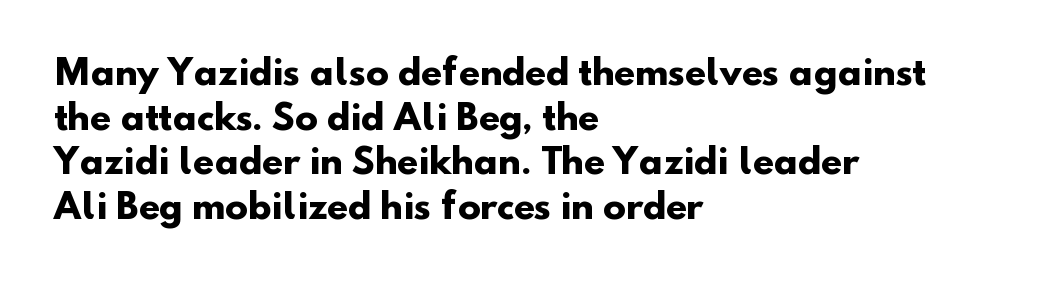
The image shows 34 px heavy sans-serif type; set left-aligned, normal line spacing (1.31x), normal letter spacing, not underlined; low stroke contrast and a small x-height.
